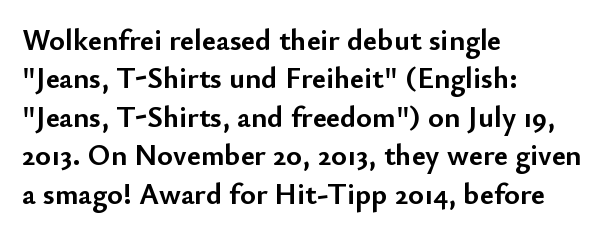
{"serif": "no", "italic": "no", "bold": "yes", "weight": "semibold", "width": "normal", "stroke_contrast": "low", "x_height": "small", "monospaced": "no", "underline": "no", "align": "left", "line_spacing": "normal", "line_spacing_ratio": 1.28, "letter_spacing": "normal", "letter_spacing_em": 0.0, "glyph_px": 30}
